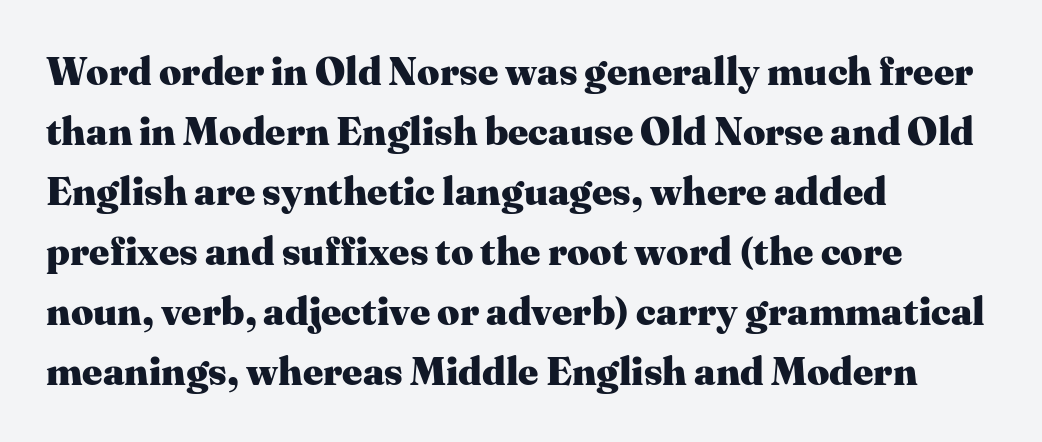
Q: Is the text bold? A: Yes.
Q: Is the text italic (slanted)? A: No, it is upright.
Q: Is the typeface a serif or a sans-serif typeface? A: Serif.
Q: Is the text underlined? A: No.
Q: How is the paragraph aligned? A: Left-aligned.
Q: Is the spacing between letters normal or unusually wide? A: Normal.
Q: Is the spacing between lines tight, normal or loose? A: Normal.
Q: Width (condensed, normal, or wide)? A: Normal.
Q: Stroke contrast? A: Medium.
Q: x-height? A: Medium.
Q: Monospaced? A: No.
